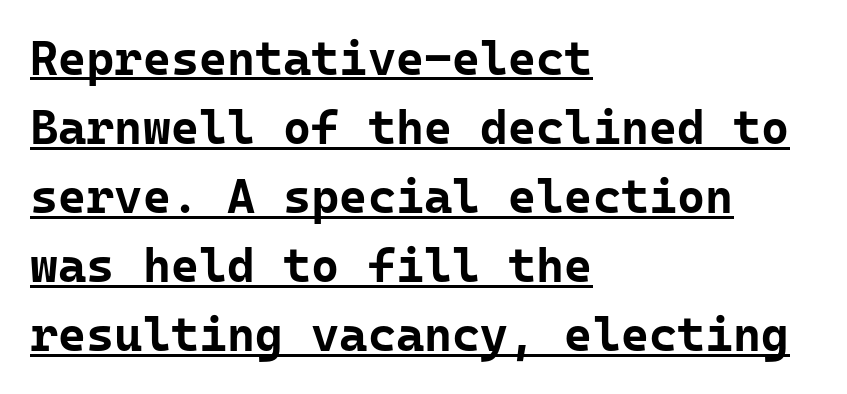
{"serif": "no", "italic": "no", "bold": "yes", "weight": "bold", "width": "normal", "stroke_contrast": "low", "x_height": "medium", "monospaced": "yes", "underline": "yes", "align": "left", "line_spacing": "normal", "line_spacing_ratio": 1.44, "letter_spacing": "normal", "letter_spacing_em": 0.0, "glyph_px": 48}
